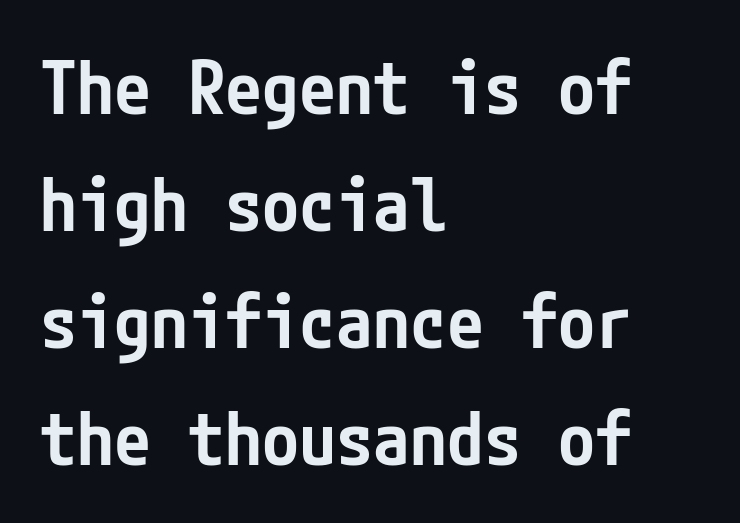
{"serif": "no", "italic": "no", "bold": "semi", "weight": "semibold", "width": "condensed", "stroke_contrast": "low", "x_height": "medium", "underline": "no", "align": "left", "line_spacing": "normal", "line_spacing_ratio": 1.58, "letter_spacing": "normal", "letter_spacing_em": 0.0, "glyph_px": 74}
